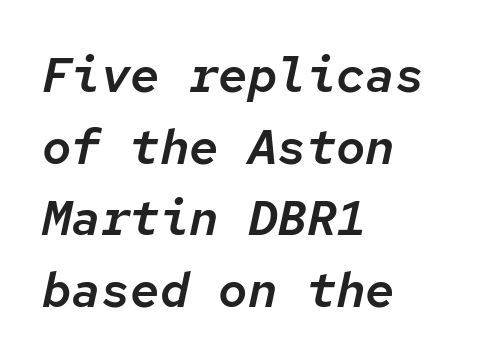
The image shows 49 px text type, italic (leaning right), monospaced; set left-aligned, normal line spacing (1.46x), normal letter spacing, not underlined; low stroke contrast and a medium x-height.
